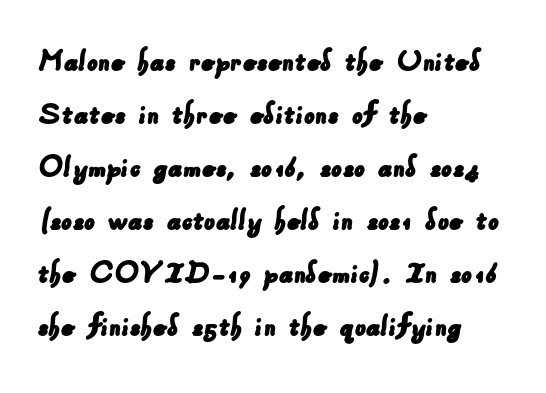
Note the varied advance widths — an 'i' is clearly narrower than an 'm'. The designer went with a sans here, leaving each stem footless. Quick note: interline space is typical. Compared with a centered layout, this one pins lines to the left instead. Does extra space separate the letters? No, they use regular spacing. The foot of each line stays bare and open.
